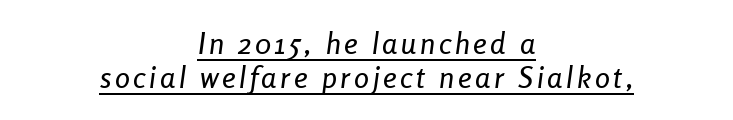
The image shows 30 px condensed type, italic (leaning right); set centered, tight line spacing (1.13x), underlined; low stroke contrast and a medium x-height.
